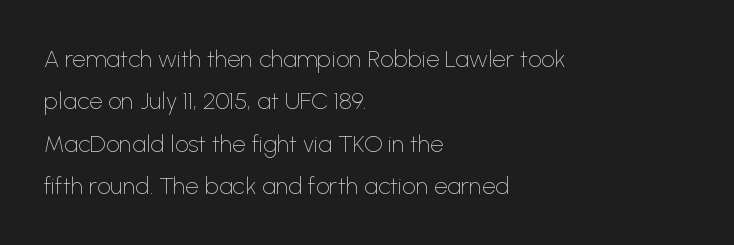
A student would call this left alignment; a typographer would say flush left, rag right. Nobody touched the tracking dial on this one. Unlike italic type, these characters show no tilt at all. Lines of text with bare space underneath. These glyphs show unthickened strokes, regular width or finer.
